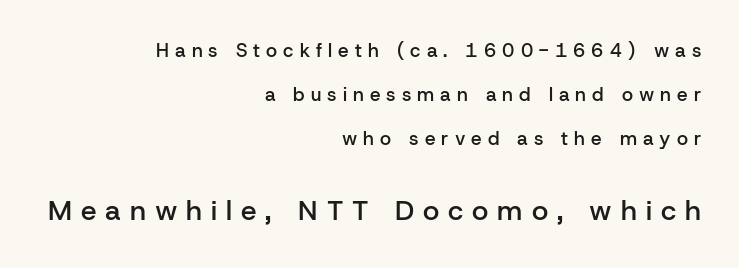
The image shows 28 px semibold sans-serif type, upright; set right-aligned, loose line spacing (2.31x), unusually wide letter spacing (+0.32 em), not underlined; the second (bottom) block is 1.47x larger; low stroke contrast and a medium x-height.
